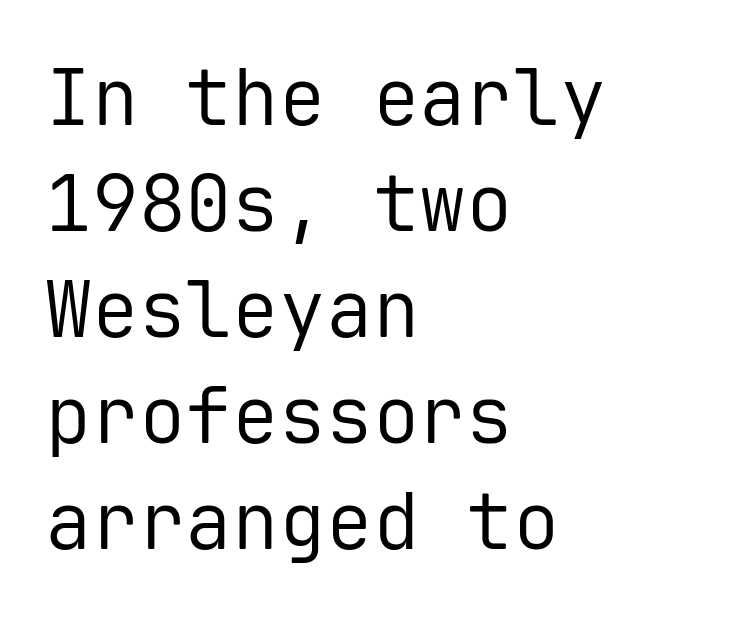
What kind of face is this? One without serifs — a sans. The strokes carry an ordinary text weight at most. Upright lettering throughout. Notice how descenders clear the ascenders below comfortably — that's standard leading.
